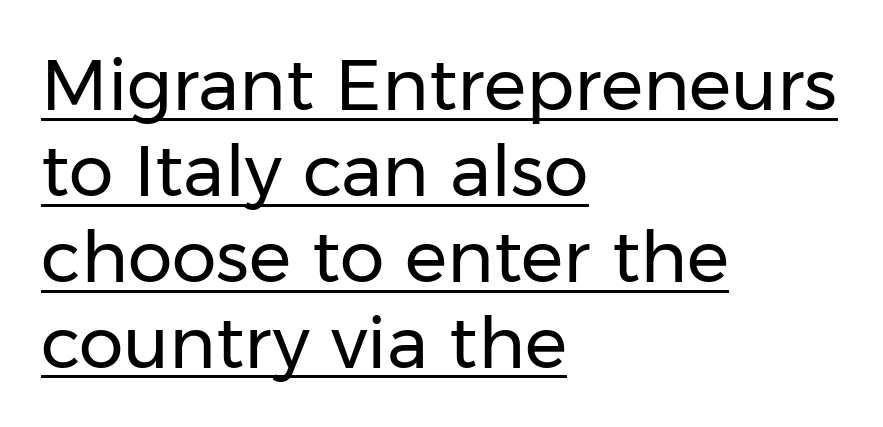
Students, observe the line beneath the letters — that is underlining. Counters stay open thanks to moderate or lighter strokes. The specimen reads as upright at a glance. Students, note that the glyphs here touch the page at normal intervals. Left-aligned paragraph, ragged on the right.
